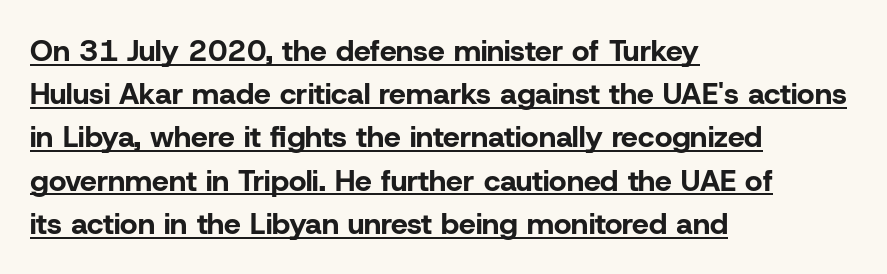
{"serif": "no", "italic": "no", "bold": "yes", "weight": "bold", "width": "normal", "stroke_contrast": "low", "x_height": "medium", "monospaced": "no", "underline": "yes", "align": "left", "line_spacing": "normal", "line_spacing_ratio": 1.44, "letter_spacing": "normal", "letter_spacing_em": 0.0, "glyph_px": 30}
